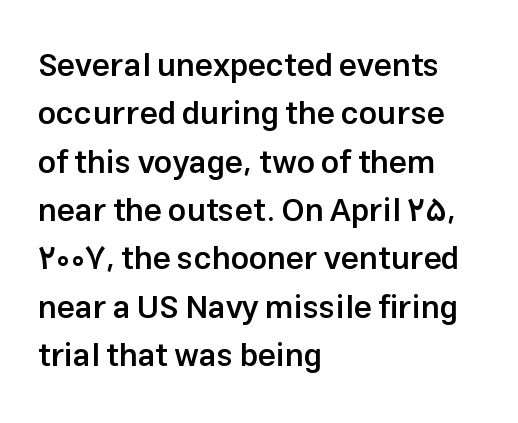
The image shows 32 px semibold sans-serif type, upright; set left-aligned, normal line spacing (1.51x), normal letter spacing, not underlined; low stroke contrast and a medium x-height.
